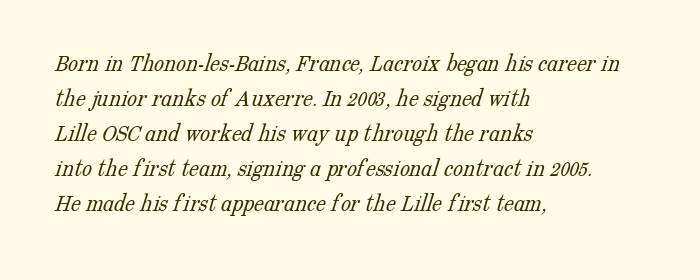
{"bold": "no", "underline": "no", "align": "left", "line_spacing": "normal", "line_spacing_ratio": 1.4, "letter_spacing": "normal", "letter_spacing_em": 0.0, "glyph_px": 25}
